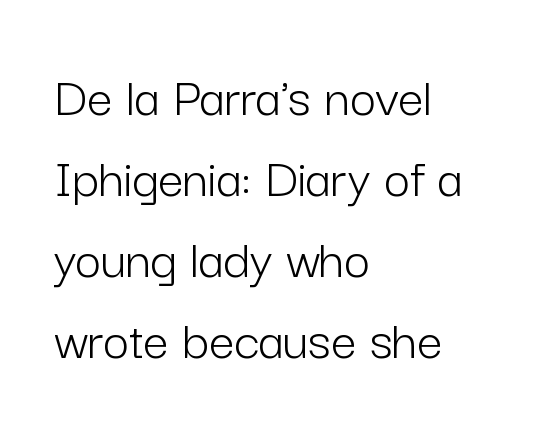
The passage shown is not bold in any degree. The passage shown is typeset with a sans-serif family. This sample keeps an unexceptional amount of space between lines. Italic? Not at all — the glyphs are vertical. You could not count columns in this text — the font is proportionally spaced.
